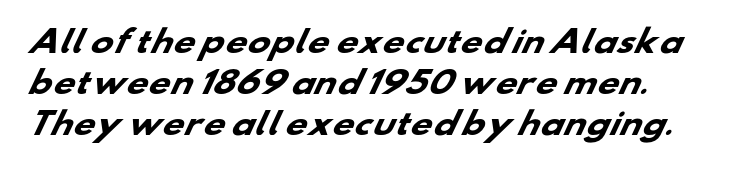
Descender tails drop into unmarked territory. What's the leading like? Ordinary, nothing unusual. Heft: maximum for text — a bold. Letter spacing: default.
